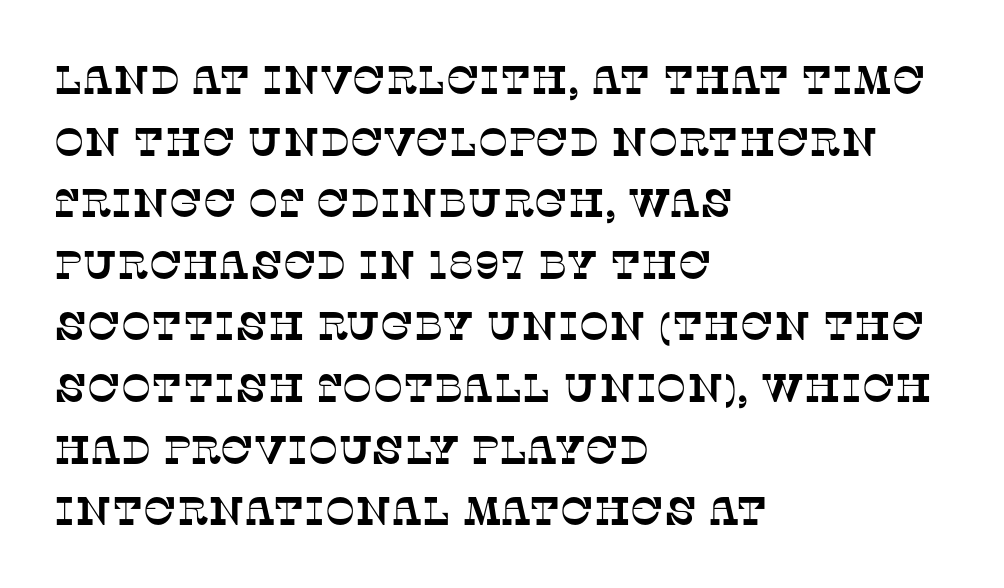
{"serif": "yes", "width": "normal", "stroke_contrast": "low", "x_height": "large", "monospaced": "no", "underline": "no", "align": "left", "line_spacing": "normal", "line_spacing_ratio": 1.54, "letter_spacing": "normal", "letter_spacing_em": 0.0, "glyph_px": 40}
